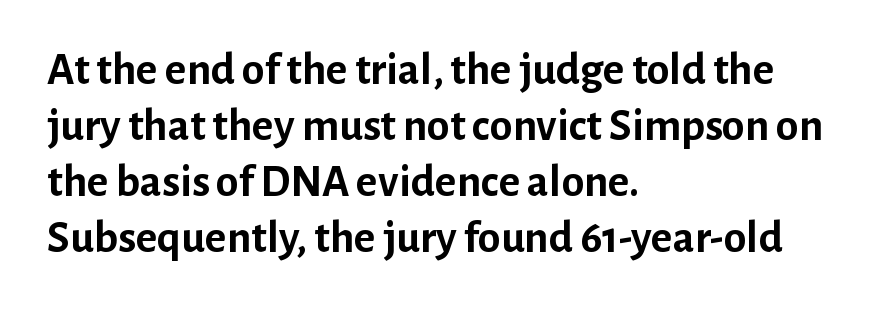
The image shows 46 px semibold sans-serif type, upright; set left-aligned, line spacing 1.22x, normal letter spacing, not underlined; low stroke contrast and a medium x-height.
